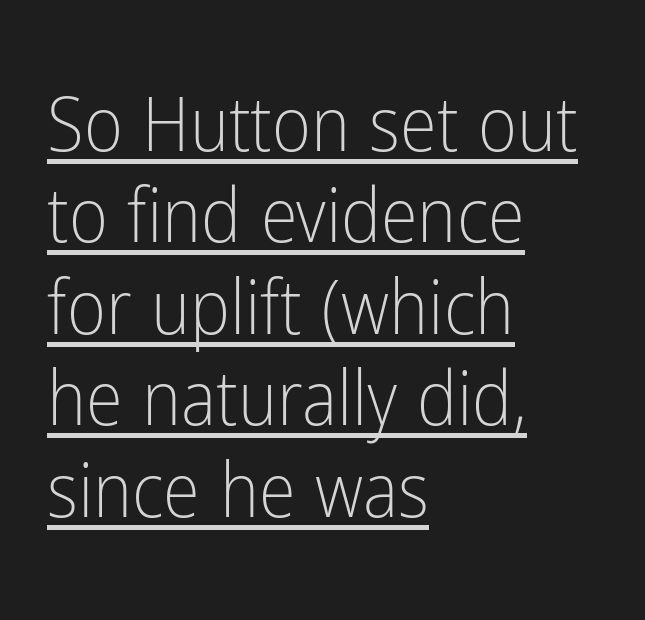
Tracking value appears to be zero — textbook default spacing. Is the block centered? No — it sits flush against the left margin. Summary of weight: not heavy and not bold. Typographically, this falls in the sans-serif category.
